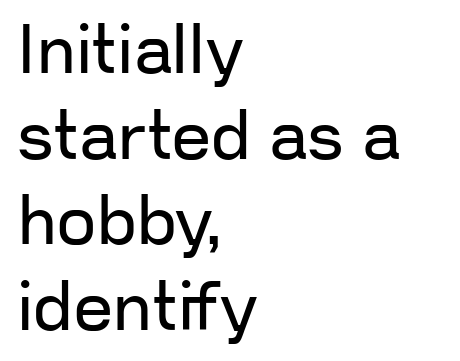
The image shows 69 px regular-weight sans-serif type, upright; set left-aligned, line spacing 1.24x, normal letter spacing, not underlined; low stroke contrast and a medium x-height.
